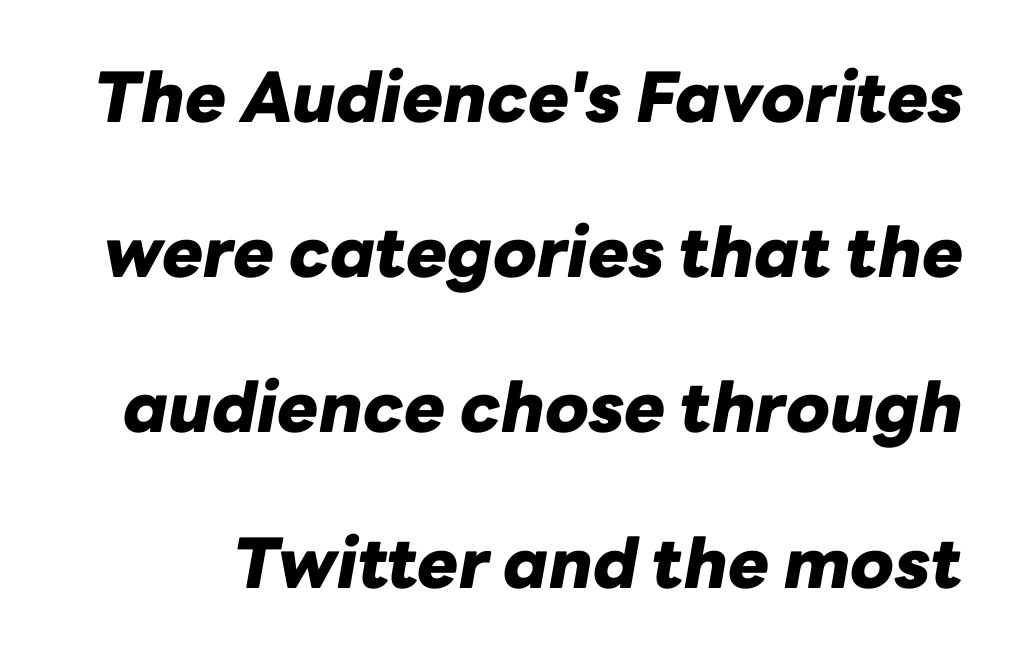
The face used here is proportionally spaced, like ordinary book or web type. The font's italic variant was chosen for this text. Heavy, bold letterforms. Check under the words: just untouched page.
